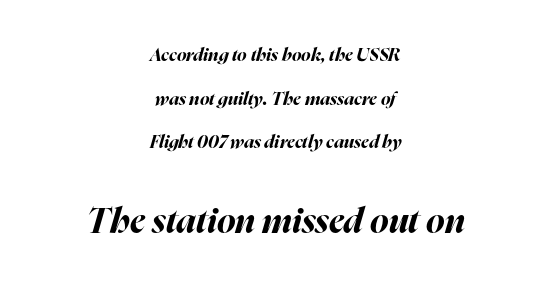
Q: Is the text bold? A: Yes.
Q: Is the text italic (slanted)? A: Yes, it leans right by about 16 degrees.
Q: Is the text underlined? A: No.
Q: How is the paragraph aligned? A: Centered.
Q: Is the spacing between letters normal or unusually wide? A: Normal.
Q: Is the spacing between lines tight, normal or loose? A: Loose.
Q: Which block of text is set in a larger size, the first (top) or the second (bottom)? A: The second (bottom) one.
Q: Width (condensed, normal, or wide)? A: Normal.
Q: Stroke contrast? A: High.
Q: x-height? A: Medium.
Q: Monospaced? A: No.
